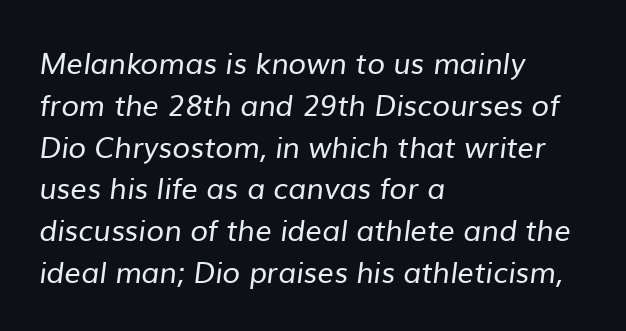
Standard letterfit; no display-style spreading of the glyphs. A classic flush-left, rag-right setting is used for this passage. A bare baseline throughout the passage. Rows of type keep a routine distance in the vertical direction. Regarding serifs, this sample does without them. Looks like regular typesetting: each glyph gets only the width it needs.
